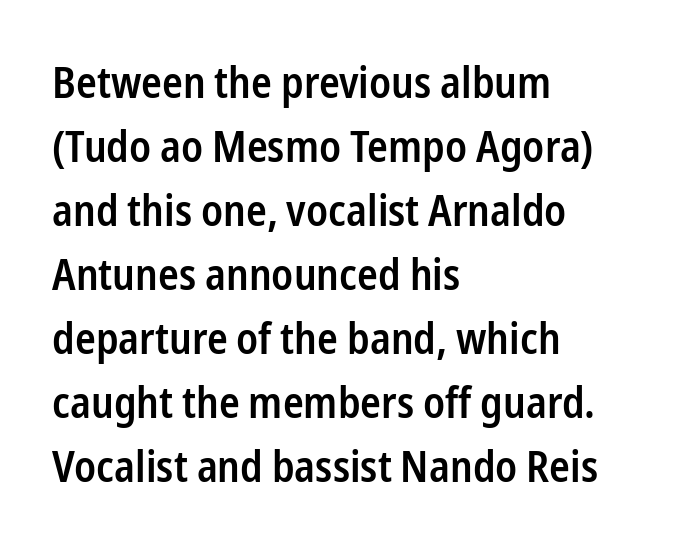
Q: Is the text bold? A: Semi-bold.
Q: Is the text italic (slanted)? A: No, it is upright.
Q: Is the typeface a serif or a sans-serif typeface? A: Sans-serif.
Q: Is the text underlined? A: No.
Q: How is the paragraph aligned? A: Left-aligned.
Q: Is the spacing between letters normal or unusually wide? A: Normal.
Q: Is the spacing between lines tight, normal or loose? A: Normal.
Q: Width (condensed, normal, or wide)? A: Condensed.
Q: Stroke contrast? A: Low.
Q: x-height? A: Medium.
Q: Monospaced? A: No.
